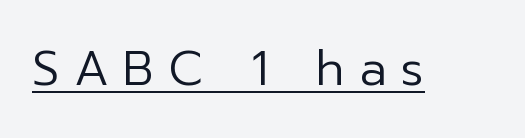
Is there any slant? The stems are plumb. Note the varied advance widths — an 'i' is clearly narrower than an 'm'. Vertical stems look standard width or narrower in stroke. The horizontal fit of the characters is loose and conspicuously gappy. The passage shown is typeset with a sans-serif family. A rule runs beneath these lines of type.
